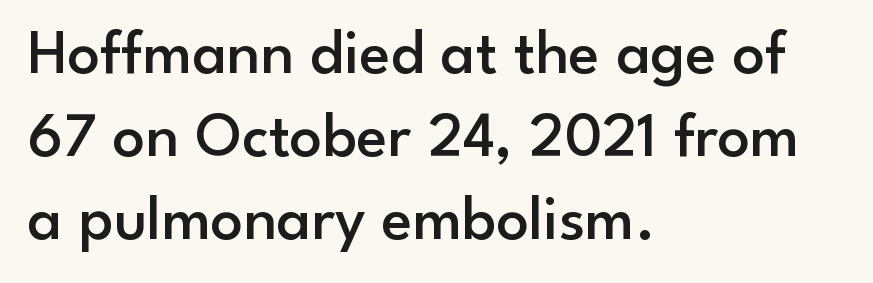
{"serif": "no", "italic": "no", "bold": "semi", "weight": "semibold", "width": "normal", "stroke_contrast": "low", "x_height": "small", "monospaced": "no", "underline": "no", "align": "left", "line_spacing": "normal", "line_spacing_ratio": 1.3, "letter_spacing": "normal", "letter_spacing_em": 0.0, "glyph_px": 64}
